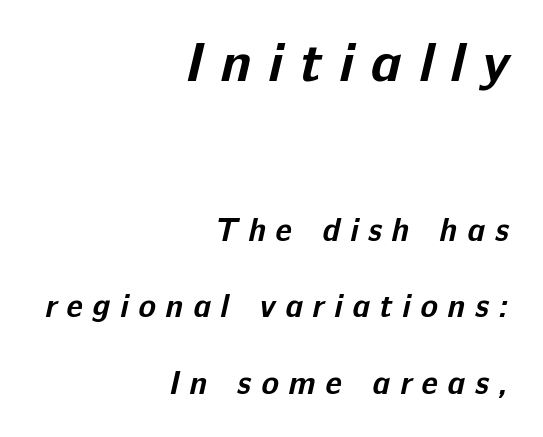
Every row of glyphs terminates at an identical x-position on the right. Think of a printed novel: that variable character pitch is what you see here. In terms of weight, the rendering is a true, heavy bold. This sample trades compactness for vertical openness between lines. Typesetter's note — upper block bumped up in size, lower block left smaller.
